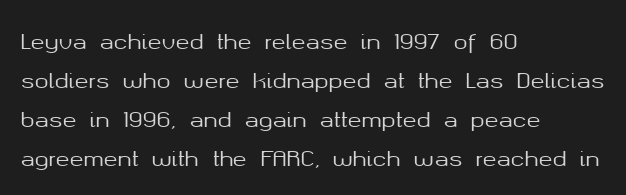
Q: Is the text italic (slanted)? A: No, it is upright.
Q: Is the text underlined? A: No.
Q: How is the paragraph aligned? A: Left-aligned.
Q: Is the spacing between letters normal or unusually wide? A: Normal.
